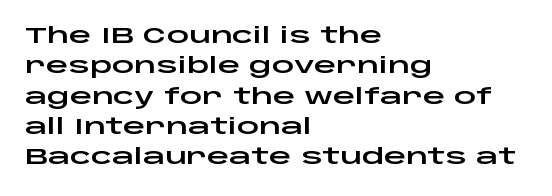
{"italic": "no", "underline": "no", "align": "left", "line_spacing": "normal", "line_spacing_ratio": 1.38, "letter_spacing": "normal", "letter_spacing_em": 0.0, "glyph_px": 22}
